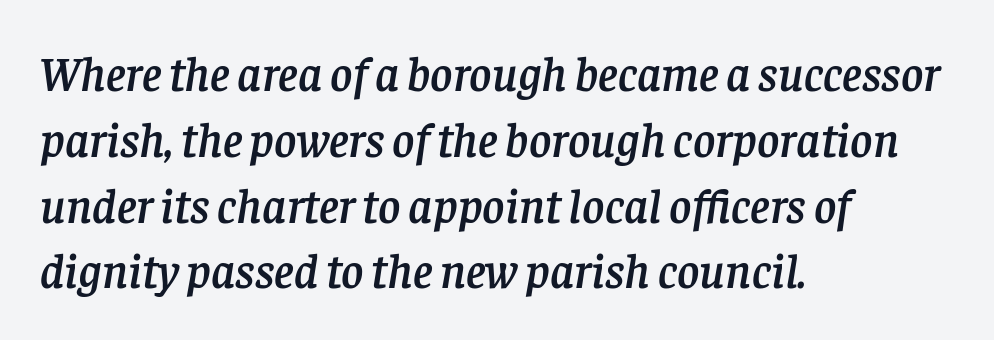
Q: Is the text italic (slanted)? A: Yes, it leans right by about 8 degrees.
Q: Is the typeface a serif or a sans-serif typeface? A: Serif.
Q: Is the text underlined? A: No.
Q: How is the paragraph aligned? A: Left-aligned.
Q: Is the spacing between letters normal or unusually wide? A: Normal.
Q: Is the spacing between lines tight, normal or loose? A: Normal.
Q: Width (condensed, normal, or wide)? A: Normal.
Q: Stroke contrast? A: Low.
Q: x-height? A: Large.
Q: Monospaced? A: No.
